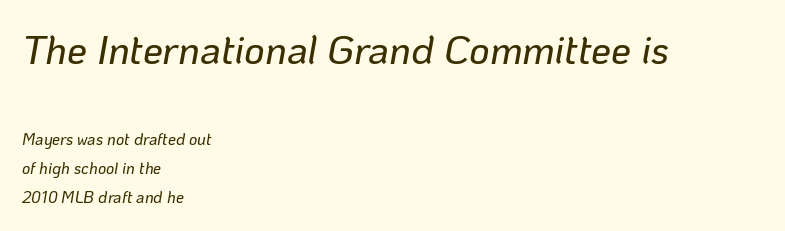
Q: Is the text italic (slanted)? A: Yes, it leans right by about 10 degrees.
Q: Is the text underlined? A: No.
Q: How is the paragraph aligned? A: Left-aligned.
Q: Is the spacing between letters normal or unusually wide? A: Normal.
Q: Which block of text is set in a larger size, the first (top) or the second (bottom)? A: The first (top) one.
Q: Width (condensed, normal, or wide)? A: Normal.
Q: Stroke contrast? A: Low.
Q: x-height? A: Medium.
Q: Monospaced? A: No.
